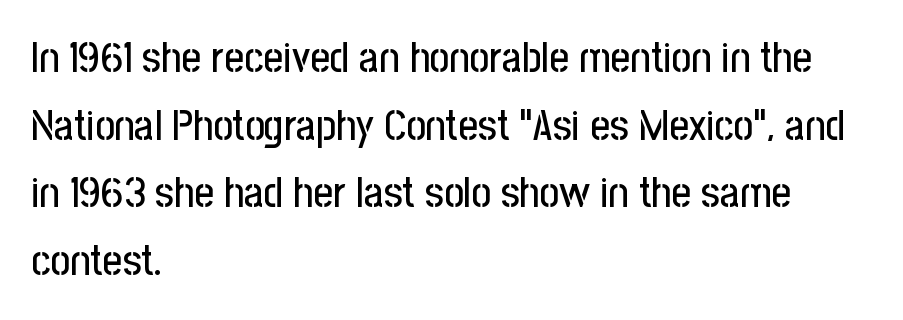
The image shows 43 px condensed sans-serif type, upright; set left-aligned, normal line spacing (1.57x), normal letter spacing, not underlined; low stroke contrast and a medium x-height.
